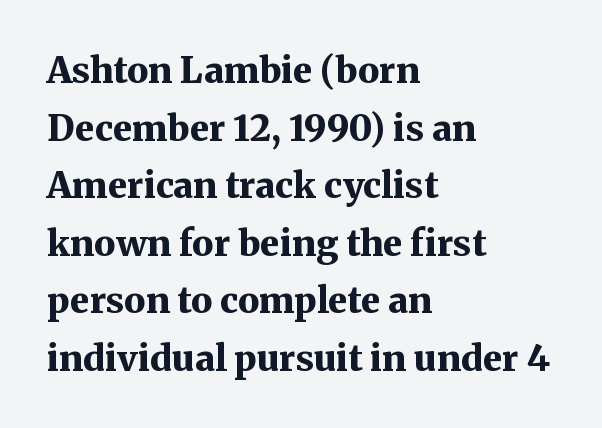
Q: Is the text bold? A: Yes.
Q: Is the text italic (slanted)? A: No, it is upright.
Q: Is the typeface a serif or a sans-serif typeface? A: Serif.
Q: Is the text underlined? A: No.
Q: How is the paragraph aligned? A: Left-aligned.
Q: Is the spacing between letters normal or unusually wide? A: Normal.
Q: Is the spacing between lines tight, normal or loose? A: Normal.
Q: Width (condensed, normal, or wide)? A: Normal.
Q: Stroke contrast? A: Medium.
Q: x-height? A: Medium.
Q: Monospaced? A: No.
